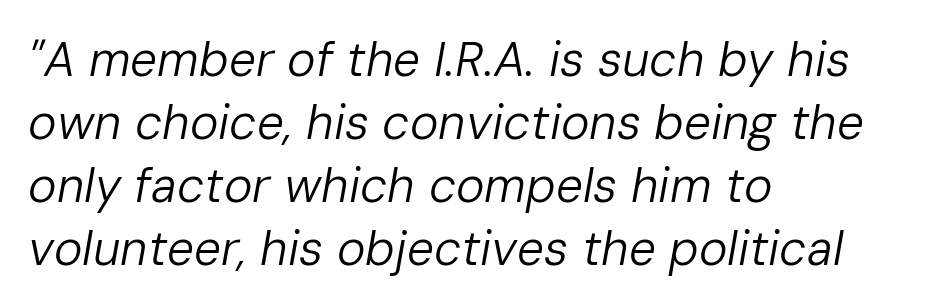
Q: Is the text bold? A: No.
Q: Is the text italic (slanted)? A: Yes, it leans right by about 10 degrees.
Q: Is the text underlined? A: No.
Q: How is the paragraph aligned? A: Left-aligned.
Q: Is the spacing between letters normal or unusually wide? A: Normal.
Q: Is the spacing between lines tight, normal or loose? A: Normal.
Q: Width (condensed, normal, or wide)? A: Normal.
Q: Stroke contrast? A: Low.
Q: x-height? A: Medium.
Q: Monospaced? A: No.
